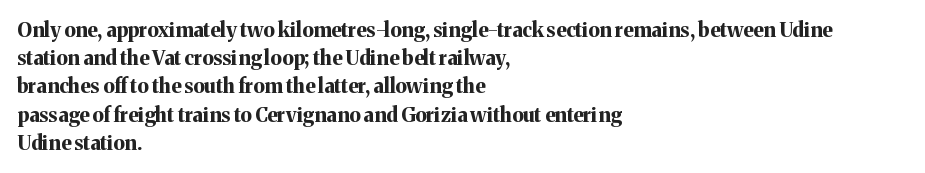
{"italic": "no", "bold": "yes", "underline": "no", "align": "left", "line_spacing": "normal", "line_spacing_ratio": 1.41, "letter_spacing": "normal", "letter_spacing_em": 0.0, "glyph_px": 20}
